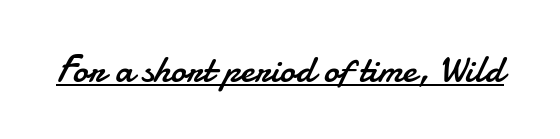
The image shows 39 px regular-weight sans-serif type; set normal letter spacing, underlined; low stroke contrast and a small x-height.
